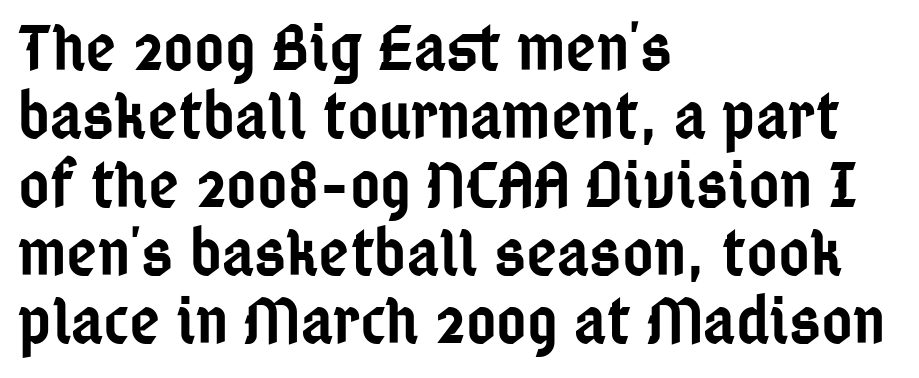
Spacing verdict: proportional, widths tailored to each character. Standard letterfit; no display-style spreading of the glyphs. The characters display no serif detailing; their extremities are plain. The typesetting leans somewhat heavy: a semibold.
